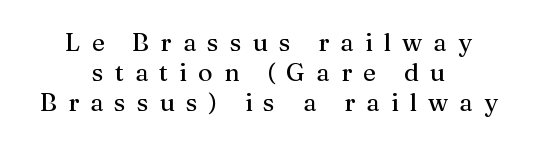
Q: Is the text italic (slanted)? A: No, it is upright.
Q: Is the text underlined? A: No.
Q: How is the paragraph aligned? A: Centered.
Q: Is the spacing between letters normal or unusually wide? A: Unusually wide.
